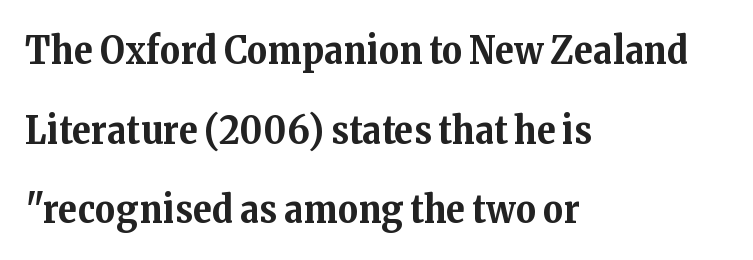
Q: Is the text bold? A: Yes.
Q: Is the text italic (slanted)? A: No, it is upright.
Q: Is the typeface a serif or a sans-serif typeface? A: Serif.
Q: Is the text underlined? A: No.
Q: How is the paragraph aligned? A: Left-aligned.
Q: Is the spacing between letters normal or unusually wide? A: Normal.
Q: Is the spacing between lines tight, normal or loose? A: Loose.
Q: Width (condensed, normal, or wide)? A: Normal.
Q: Stroke contrast? A: Medium.
Q: x-height? A: Medium.
Q: Monospaced? A: No.
